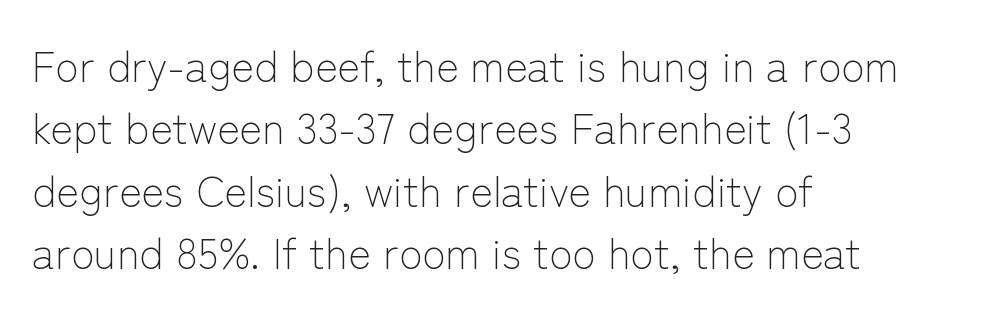
{"serif": "no", "italic": "no", "bold": "no", "weight": "light", "width": "normal", "stroke_contrast": "low", "x_height": "medium", "monospaced": "no", "underline": "no", "align": "left", "line_spacing": "normal", "line_spacing_ratio": 1.45, "letter_spacing": "normal", "letter_spacing_em": 0.0, "glyph_px": 43}
